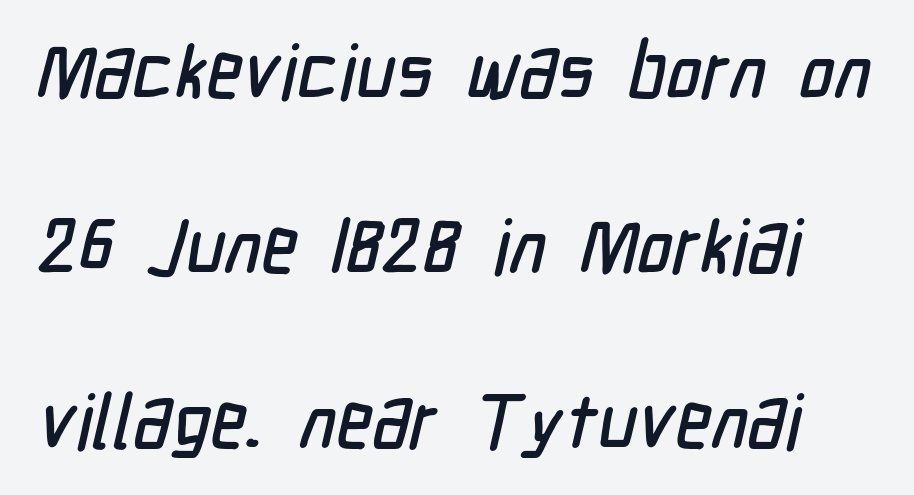
The image shows 76 px condensed sans-serif type; set loose line spacing (2.3x), normal letter spacing, not underlined; low stroke contrast and a medium x-height.
